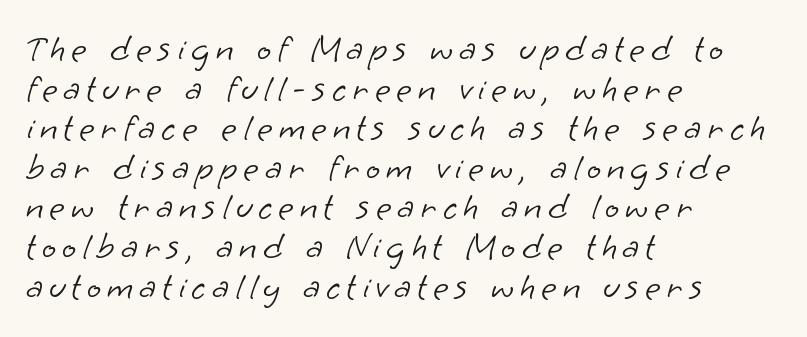
Q: Is the text bold? A: No.
Q: Is the typeface a serif or a sans-serif typeface? A: Sans-serif.
Q: Is the text underlined? A: No.
Q: How is the paragraph aligned? A: Left-aligned.
Q: Is the spacing between lines tight, normal or loose? A: Tight.
Q: Width (condensed, normal, or wide)? A: Normal.
Q: Stroke contrast? A: Low.
Q: x-height? A: Small.
Q: Monospaced? A: No.
